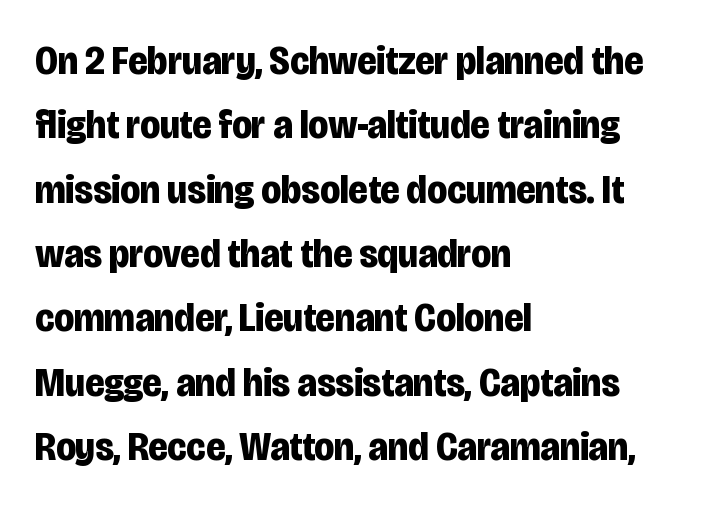
Q: Is the text bold? A: Yes.
Q: Is the text italic (slanted)? A: No, it is upright.
Q: Is the typeface a serif or a sans-serif typeface? A: Sans-serif.
Q: Is the text underlined? A: No.
Q: How is the paragraph aligned? A: Left-aligned.
Q: Is the spacing between letters normal or unusually wide? A: Normal.
Q: Is the spacing between lines tight, normal or loose? A: Normal.
Q: Width (condensed, normal, or wide)? A: Condensed.
Q: Stroke contrast? A: Low.
Q: x-height? A: Large.
Q: Monospaced? A: No.
